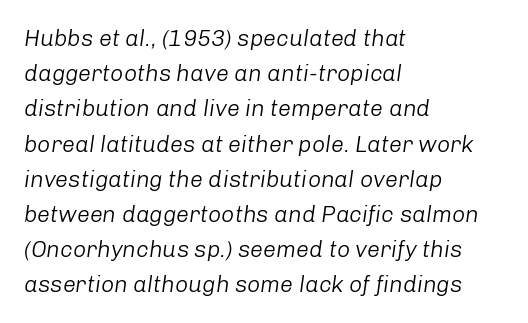
Q: Is the text bold? A: No.
Q: Is the text italic (slanted)? A: Yes, it leans right by about 8 degrees.
Q: Is the text underlined? A: No.
Q: How is the paragraph aligned? A: Left-aligned.
Q: Is the spacing between letters normal or unusually wide? A: Normal.
Q: Is the spacing between lines tight, normal or loose? A: Normal.
